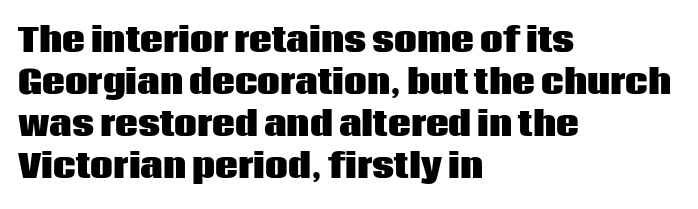
The image shows 32 px heavy sans-serif type, upright; set left-aligned, normal line spacing (1.31x), normal letter spacing, not underlined; low stroke contrast and a large x-height.
